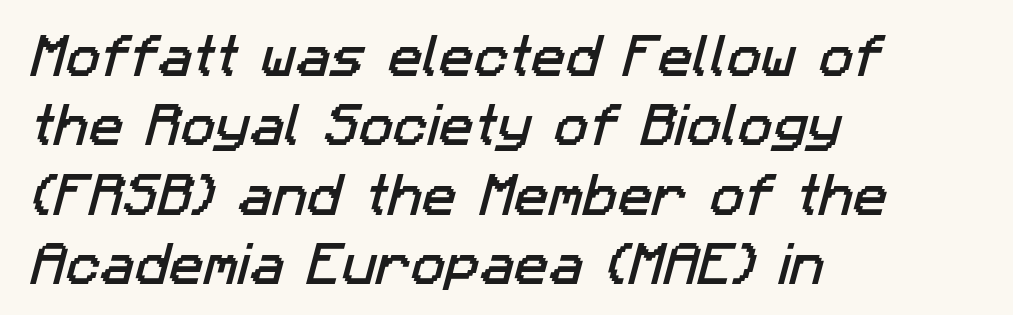
The rendering shows plain stroke endings on the letterforms — a sans-serif design. Each line starts at the same left margin while the right side varies. Each new line begins a customary step beneath the previous one. Nothing unusual about the tracking: characters are spaced as the font intends. Looks like regular typesetting: each glyph gets only the width it needs.
